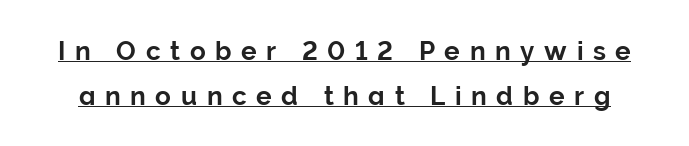
The tracking reads as deliberately expanded to a designer's eye. Every word sits above its own underline. Do the letters lean? They stand straight.
